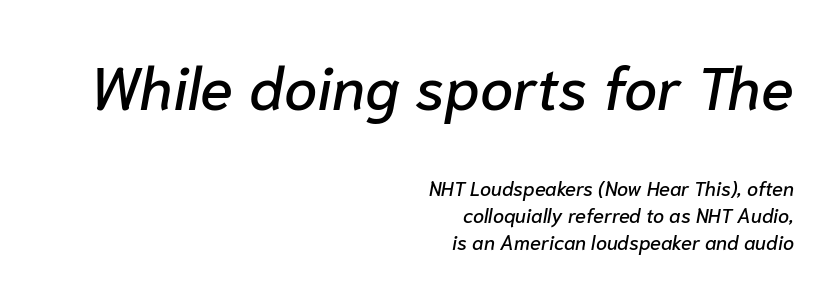
The image shows 60 px text type, italic (leaning right); set right-aligned, normal line spacing (1.36x), normal letter spacing, not underlined; the first (top) block is 3.0x larger; low stroke contrast and a medium x-height.
